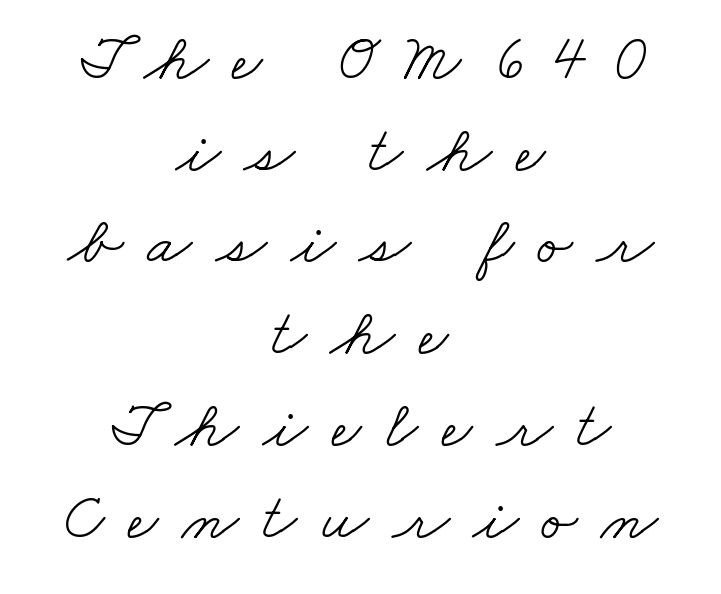
Q: Is the text bold? A: No.
Q: Is the typeface a serif or a sans-serif typeface? A: Serif.
Q: Is the text underlined? A: No.
Q: How is the paragraph aligned? A: Centered.
Q: Is the spacing between letters normal or unusually wide? A: Unusually wide.
Q: Is the spacing between lines tight, normal or loose? A: Normal.
Q: Width (condensed, normal, or wide)? A: Wide.
Q: Stroke contrast? A: Low.
Q: x-height? A: Small.
Q: Monospaced? A: No.
